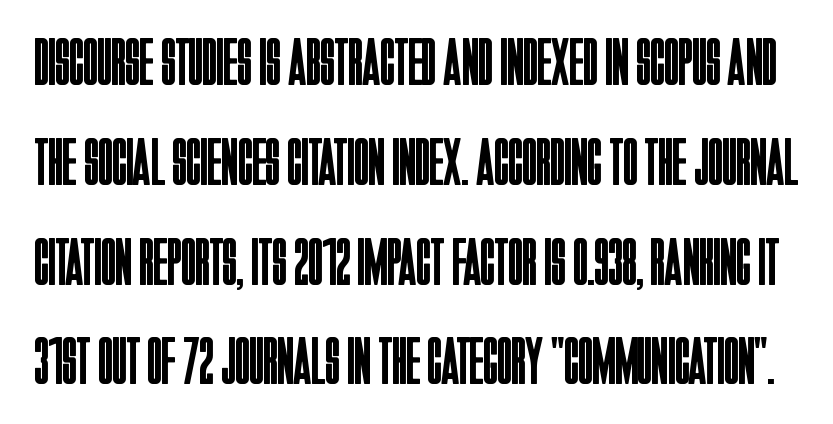
The designer left line spacing at the default. Heaviness? Minimal to ordinary, like unemphasized prose. The letters advance in unequal steps, a hallmark of proportional type. Italic? Not at all — the glyphs are vertical. Type without underlining.
